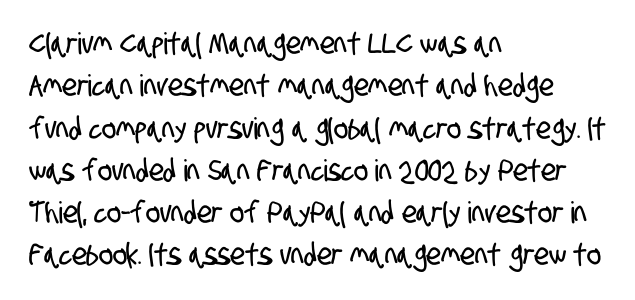
The image shows 30 px condensed sans-serif type; set left-aligned, normal line spacing (1.41x), normal letter spacing, not underlined; low stroke contrast and a large x-height.
